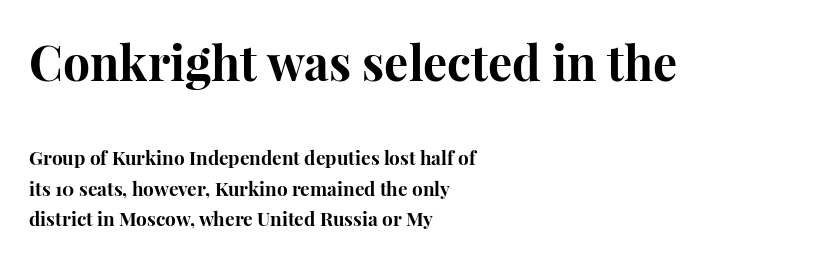
{"serif": "yes", "italic": "no", "bold": "yes", "weight": "bold", "width": "normal", "stroke_contrast": "high", "x_height": "medium", "monospaced": "no", "underline": "no", "align": "left", "line_spacing": "normal", "line_spacing_ratio": 1.6, "letter_spacing": "normal", "letter_spacing_em": 0.0, "larger_block": "first", "size_ratio": 2.53, "glyph_px": 48}
